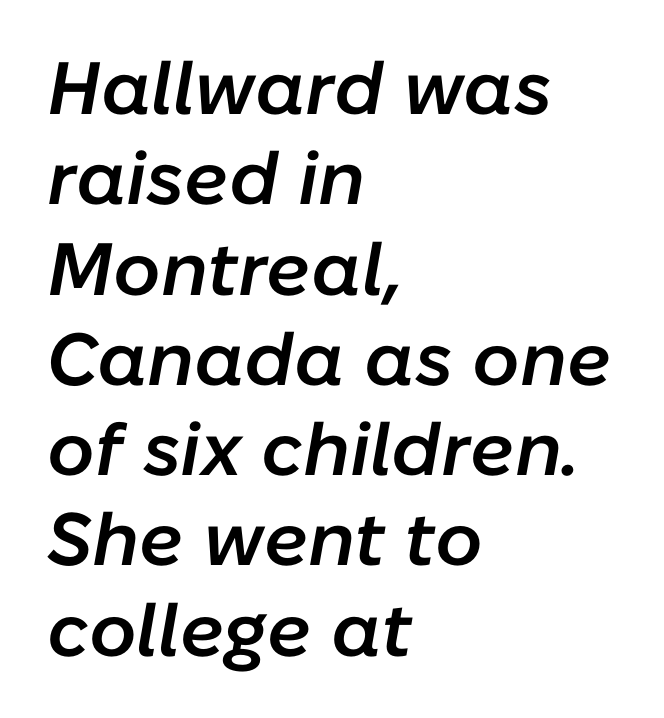
The image shows 74 px semibold type, italic (leaning right); set left-aligned, line spacing 1.22x, normal letter spacing, not underlined; low stroke contrast and a medium x-height.
